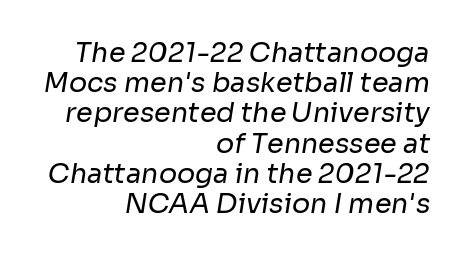
Q: Is the text bold? A: No.
Q: Is the text underlined? A: No.
Q: How is the paragraph aligned? A: Right-aligned.
Q: Is the spacing between letters normal or unusually wide? A: Normal.
Q: Is the spacing between lines tight, normal or loose? A: Tight.
